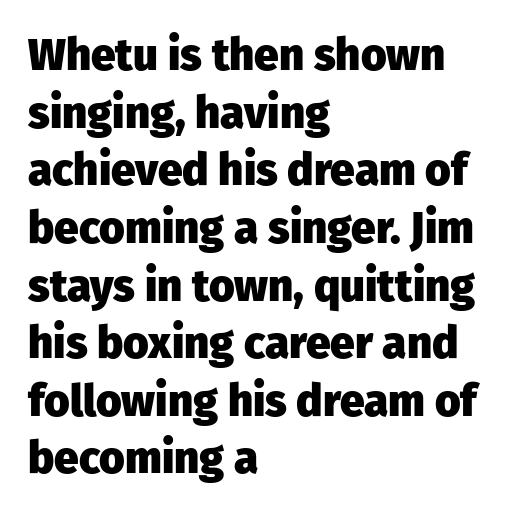
{"serif": "no", "italic": "no", "bold": "yes", "weight": "heavy", "width": "normal", "stroke_contrast": "low", "x_height": "medium", "monospaced": "no", "underline": "no", "align": "left", "line_spacing": "normal", "line_spacing_ratio": 1.31, "letter_spacing": "normal", "letter_spacing_em": 0.0, "glyph_px": 44}
